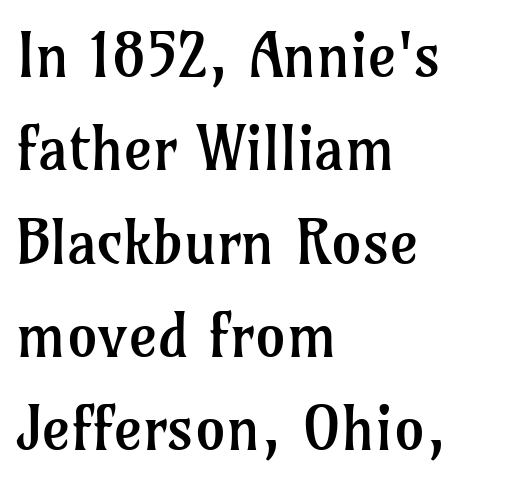
{"serif": "yes", "italic": "no", "bold": "no", "weight": "regular", "width": "normal", "stroke_contrast": "low", "x_height": "medium", "monospaced": "no", "underline": "no", "align": "left", "line_spacing": "normal", "line_spacing_ratio": 1.53, "letter_spacing": "normal", "letter_spacing_em": 0.0, "glyph_px": 61}
